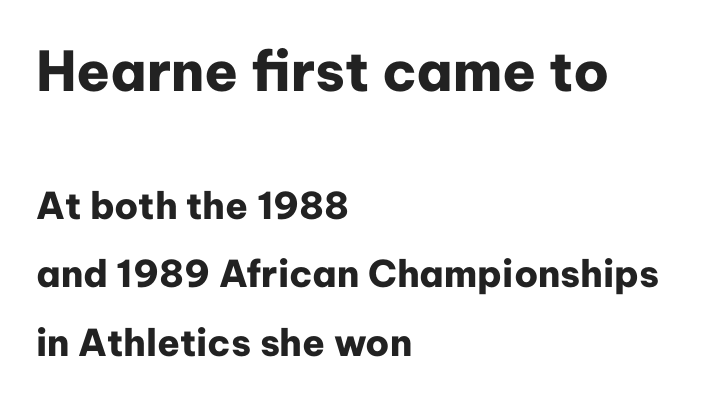
Q: Is the text bold? A: Yes.
Q: Is the text italic (slanted)? A: No, it is upright.
Q: Is the typeface a serif or a sans-serif typeface? A: Sans-serif.
Q: Is the text underlined? A: No.
Q: How is the paragraph aligned? A: Left-aligned.
Q: Is the spacing between letters normal or unusually wide? A: Normal.
Q: Which block of text is set in a larger size, the first (top) or the second (bottom)? A: The first (top) one.
Q: Width (condensed, normal, or wide)? A: Normal.
Q: Stroke contrast? A: Low.
Q: x-height? A: Medium.
Q: Monospaced? A: No.
